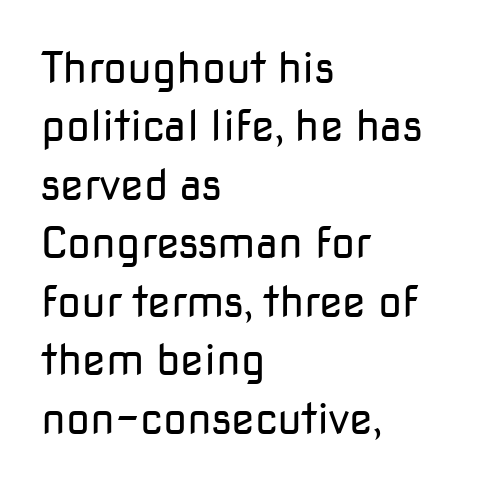
Vertical spacing — default. Letters rest on an invisible, unmarked baseline. Weight: regular or lighter. A typesetter would mark this as roman, not italic. Short note: letters normally spaced. Horizontally, the lines are justified to the leading edge only.
